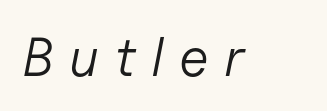
{"italic": "yes", "lean": "right", "slant_degrees": 11, "bold": "no", "weight": "light", "width": "normal", "stroke_contrast": "low", "x_height": "medium", "monospaced": "no", "underline": "no", "letter_spacing": "wide", "letter_spacing_em": 0.28, "glyph_px": 55}
